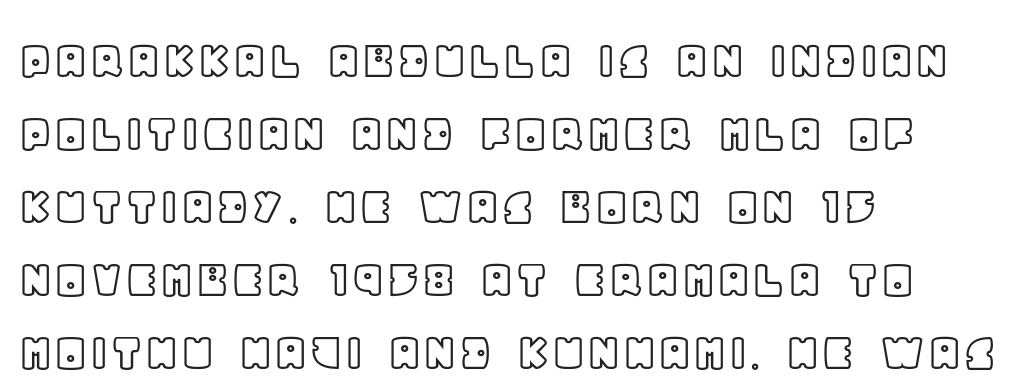
{"italic": "no", "width": "normal", "x_height": "large", "monospaced": "no", "underline": "no", "align": "left", "line_spacing": "normal", "line_spacing_ratio": 1.28, "letter_spacing": "normal", "letter_spacing_em": 0.0, "glyph_px": 57}
